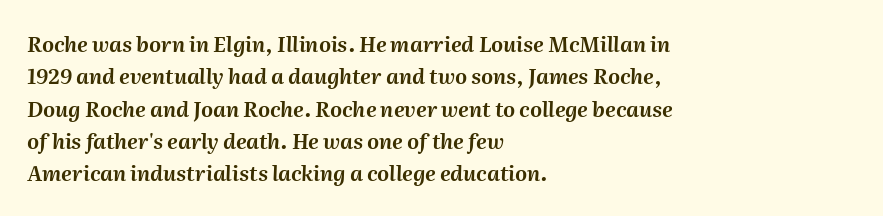
The image shows 21 px text type, italic (leaning right); set left-aligned, normal line spacing (1.54x), normal letter spacing, not underlined.
